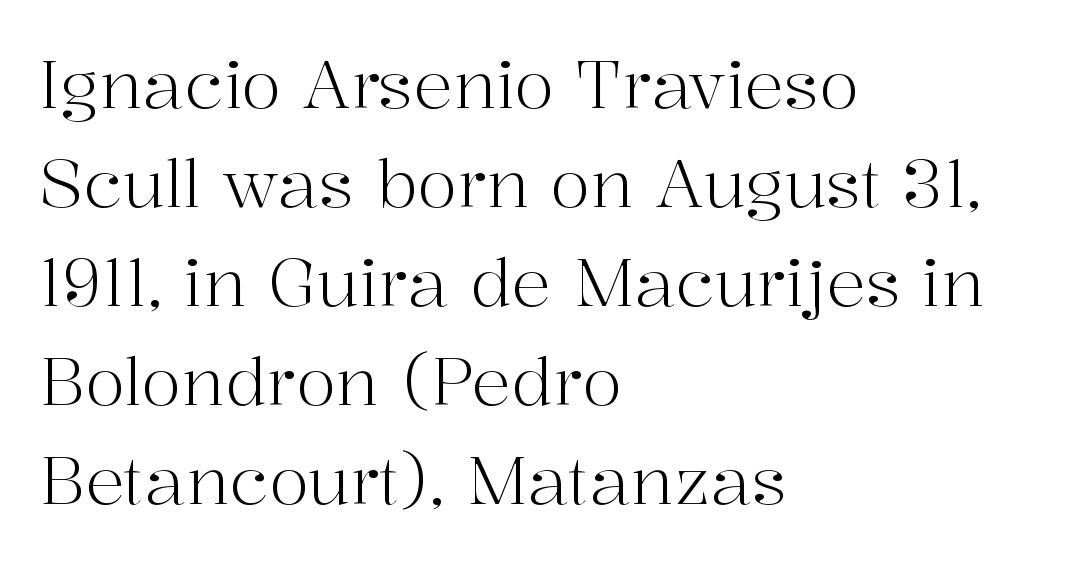
Rows of type keep a routine distance in the vertical direction. The glyphs are unaccompanied by any horizontal stroke below them. A roman cut, with each character standing at attention. Weight class: somewhere from thin through regular. Words appear dense and cohesive because spacing is normal.
